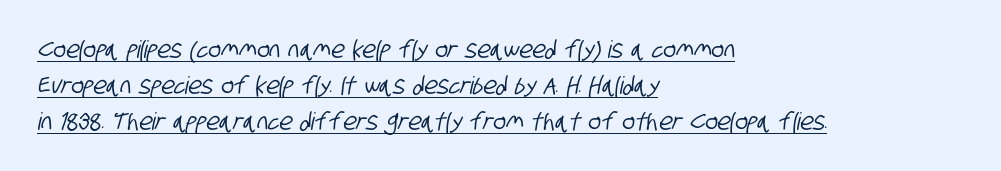
The image shows 24 px text type; set left-aligned, normal line spacing (1.49x), normal letter spacing, underlined.
